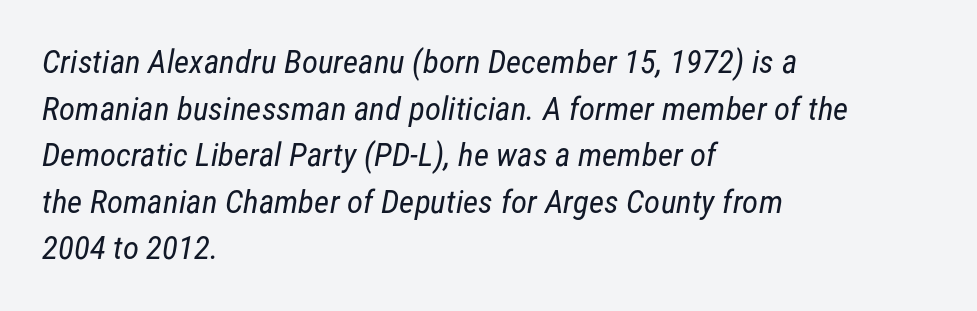
Horizontal bands of white between lines are of average thickness. Teacher's note: observe the even left margin — that is flush-left alignment. The typesetting does not lean heavy: it is not bold. Tracking here is standard; glyphs follow each other at the usual distance. The letters carry no serifs — their stems end cleanly without finishing strokes. You could not count columns in this text — the font is proportionally spaced.
